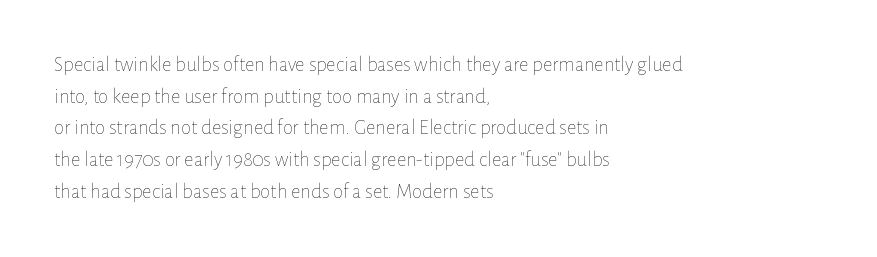
Q: Is the text bold? A: No.
Q: Is the text italic (slanted)? A: No, it is upright.
Q: Is the text underlined? A: No.
Q: How is the paragraph aligned? A: Left-aligned.
Q: Is the spacing between letters normal or unusually wide? A: Normal.
Q: Is the spacing between lines tight, normal or loose? A: Normal.
